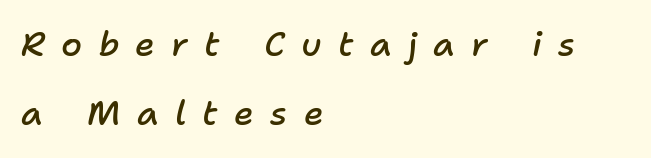
{"italic": "yes", "lean": "right", "slant_degrees": 11, "bold": "semi", "weight": "semibold", "width": "normal", "stroke_contrast": "low", "x_height": "medium", "monospaced": "no", "underline": "no", "align": "left", "line_spacing": "loose", "line_spacing_ratio": 2.03, "letter_spacing": "wide", "letter_spacing_em": 0.48, "glyph_px": 34}
